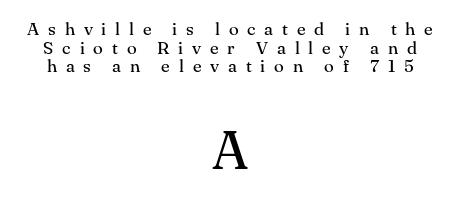
{"serif": "yes", "italic": "no", "bold": "no", "weight": "regular", "width": "normal", "stroke_contrast": "medium", "x_height": "small", "monospaced": "no", "underline": "no", "align": "center", "line_spacing": "tight", "line_spacing_ratio": 1.04, "letter_spacing": "wide", "letter_spacing_em": 0.49, "larger_block": "second", "size_ratio": 3.0, "glyph_px": 54}
